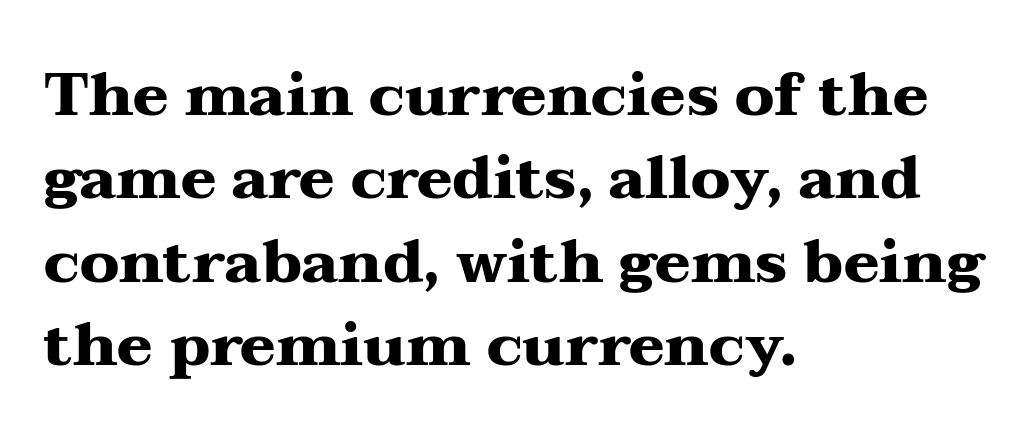
{"serif": "yes", "italic": "no", "bold": "yes", "weight": "heavy", "width": "wide", "stroke_contrast": "medium", "x_height": "medium", "monospaced": "no", "underline": "no", "align": "left", "line_spacing": "normal", "line_spacing_ratio": 1.39, "letter_spacing": "normal", "letter_spacing_em": 0.0, "glyph_px": 60}
